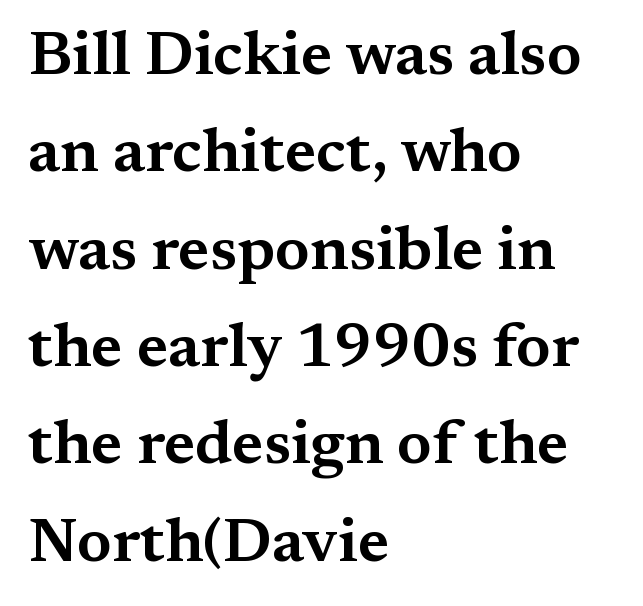
{"serif": "yes", "italic": "no", "width": "wide", "stroke_contrast": "medium", "x_height": "medium", "monospaced": "no", "underline": "no", "align": "left", "line_spacing": "normal", "line_spacing_ratio": 1.57, "letter_spacing": "normal", "letter_spacing_em": 0.0, "glyph_px": 62}
